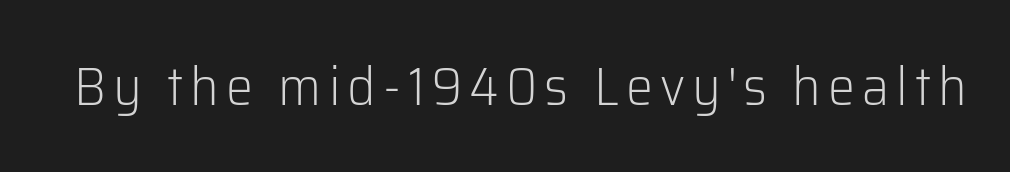
The image shows 54 px light sans-serif type, upright; set not underlined; low stroke contrast and a medium x-height.
